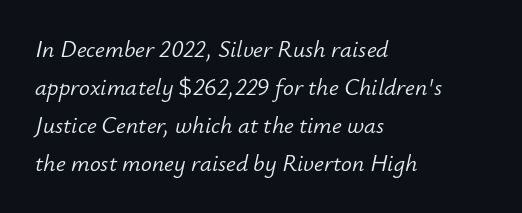
{"italic": "yes", "lean": "right", "slant_degrees": 12, "bold": "no", "underline": "no", "align": "left", "line_spacing": "normal", "line_spacing_ratio": 1.58, "letter_spacing": "normal", "letter_spacing_em": 0.0, "glyph_px": 24}
